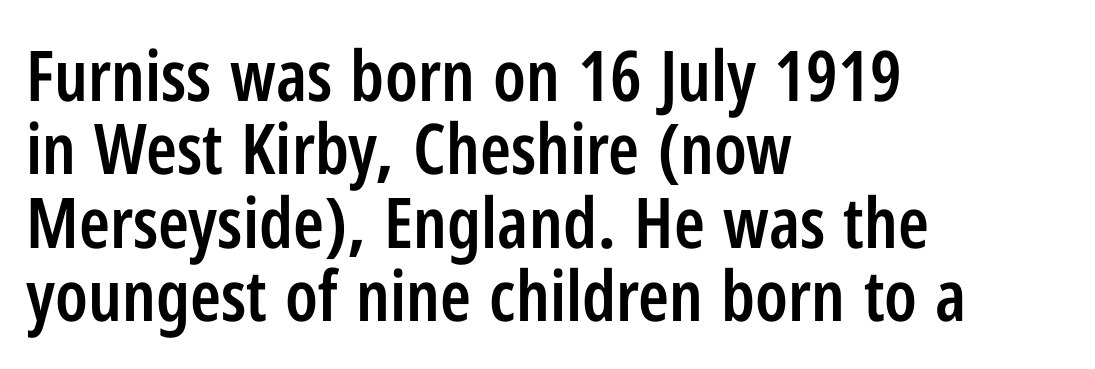
Q: Is the text bold? A: Semi-bold.
Q: Is the text italic (slanted)? A: No, it is upright.
Q: Is the typeface a serif or a sans-serif typeface? A: Sans-serif.
Q: Is the text underlined? A: No.
Q: How is the paragraph aligned? A: Left-aligned.
Q: Is the spacing between letters normal or unusually wide? A: Normal.
Q: Is the spacing between lines tight, normal or loose? A: Tight.
Q: Width (condensed, normal, or wide)? A: Condensed.
Q: Stroke contrast? A: Low.
Q: x-height? A: Medium.
Q: Monospaced? A: No.
